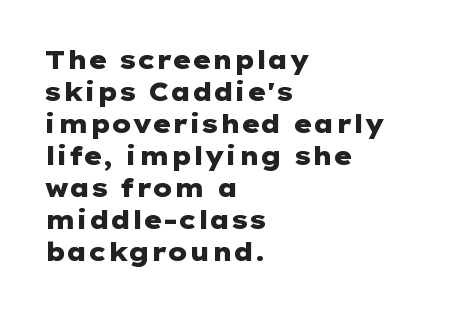
The image shows 25 px bold type, upright; set left-aligned, normal line spacing (1.28x), normal letter spacing, not underlined.
